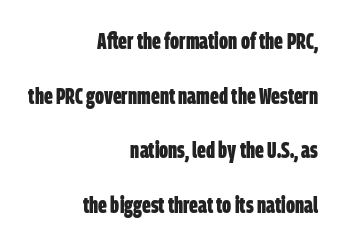
{"bold": "yes", "underline": "no", "align": "right", "line_spacing": "loose", "line_spacing_ratio": 2.38, "letter_spacing": "normal", "letter_spacing_em": 0.0, "glyph_px": 23}
